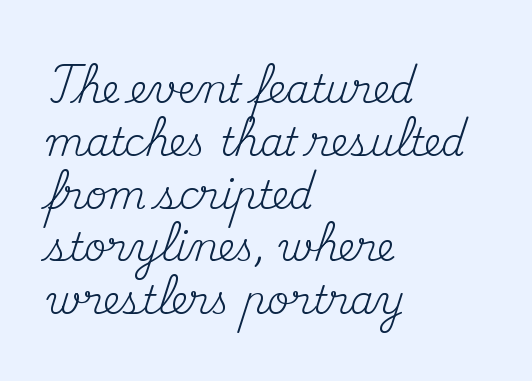
Q: Is the text bold? A: No.
Q: Is the text italic (slanted)? A: Yes.
Q: Is the typeface a serif or a sans-serif typeface? A: Serif.
Q: Is the text underlined? A: No.
Q: How is the paragraph aligned? A: Left-aligned.
Q: Is the spacing between letters normal or unusually wide? A: Normal.
Q: Is the spacing between lines tight, normal or loose? A: Normal.
Q: Width (condensed, normal, or wide)? A: Normal.
Q: Stroke contrast? A: Medium.
Q: x-height? A: Small.
Q: Monospaced? A: No.
